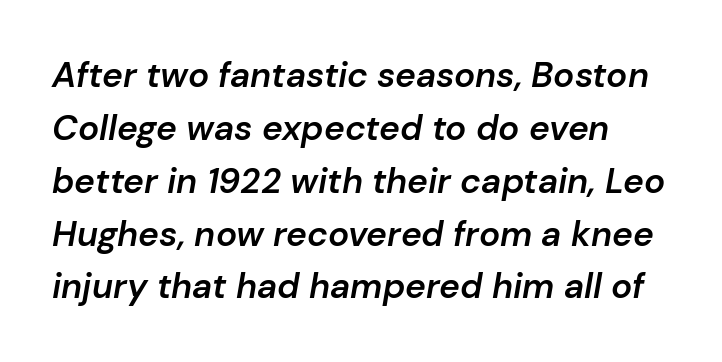
Q: Is the text bold? A: Semi-bold.
Q: Is the text italic (slanted)? A: Yes, it leans right by about 10 degrees.
Q: Is the text underlined? A: No.
Q: Is the spacing between letters normal or unusually wide? A: Normal.
Q: Is the spacing between lines tight, normal or loose? A: Normal.
Q: Width (condensed, normal, or wide)? A: Normal.
Q: Stroke contrast? A: Low.
Q: x-height? A: Medium.
Q: Monospaced? A: No.
